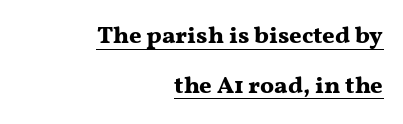
The rendering uses a large line-height, opening up the rows. Quick note: not italic, upright. The rendering keeps characters at their native spacing. The passage is arranged like a letterhead date or caption credit — flush right. Compared with undecorated copy, this sample adds a rule below the words. Typesetter's note: full bold, strokes at maximum text heaviness.
